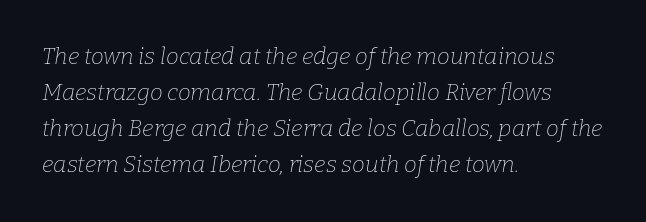
The image shows 23 px text type, italic (leaning right); set left-aligned, normal line spacing (1.57x), normal letter spacing, not underlined.
